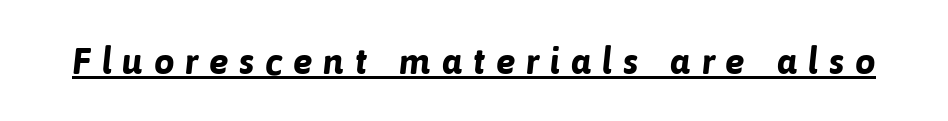
The glyphs are accompanied by a horizontal stroke just below them. In terms of letterspacing, this is a distinctly airy, spread setting. Strong, thick strokes mark this as bold type. Typographically, this falls in the sans-serif category. These lines are rendered in a variable-pitch font.
